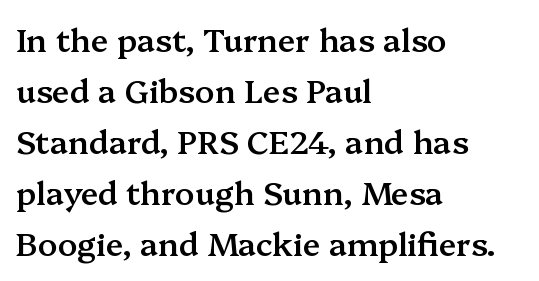
Q: Is the text bold? A: Semi-bold.
Q: Is the text italic (slanted)? A: No, it is upright.
Q: Is the typeface a serif or a sans-serif typeface? A: Serif.
Q: Is the text underlined? A: No.
Q: How is the paragraph aligned? A: Left-aligned.
Q: Is the spacing between letters normal or unusually wide? A: Normal.
Q: Is the spacing between lines tight, normal or loose? A: Normal.
Q: Width (condensed, normal, or wide)? A: Normal.
Q: Stroke contrast? A: Medium.
Q: x-height? A: Medium.
Q: Monospaced? A: No.
